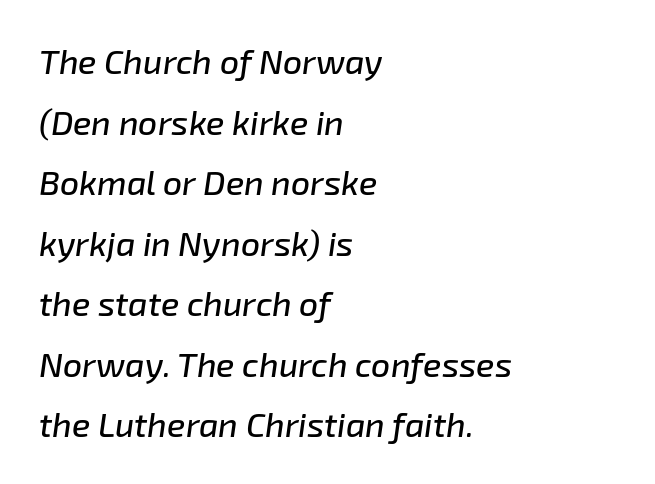
Q: Is the text italic (slanted)? A: Yes, it leans right by about 8 degrees.
Q: Is the text underlined? A: No.
Q: How is the paragraph aligned? A: Left-aligned.
Q: Is the spacing between letters normal or unusually wide? A: Normal.
Q: Width (condensed, normal, or wide)? A: Normal.
Q: Stroke contrast? A: Low.
Q: x-height? A: Medium.
Q: Monospaced? A: No.
